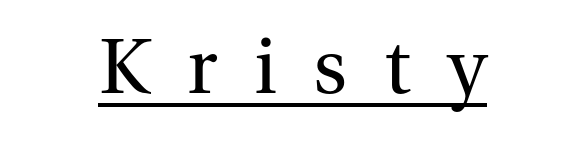
The lettering holds an erect, upright posture throughout. A typesetter would call this proportional, since set widths differ per character. Look at the tracking — it's clearly loosened, letters drifting apart. This sample uses a serif face. Notice how a bar underscores the lettering throughout. Heft: none added — not bold.
